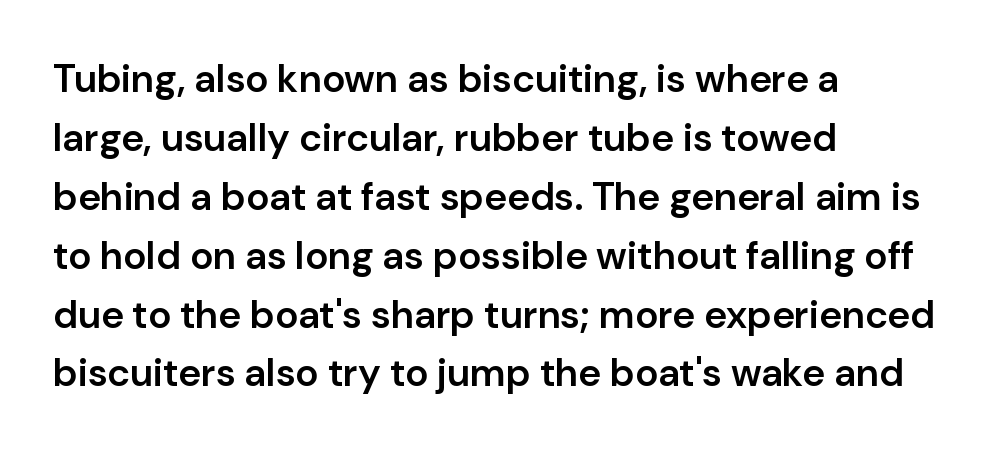
Anything drawn beneath the words? Only blank space. The block of text has a typical density, with ordinary space between rows. Think of a printed novel: that variable character pitch is what you see here. Stroke thickness is moderately raised; the sample reads as semibold.
